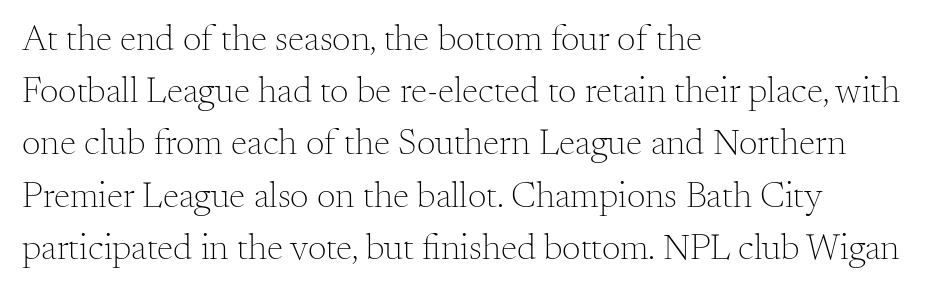
This sample keeps an unexceptional amount of space between lines. Each letter keeps its own natural width here, so spacing adapts to shape. This sample uses a serif face. A typesetter would mark this as roman, not italic.
